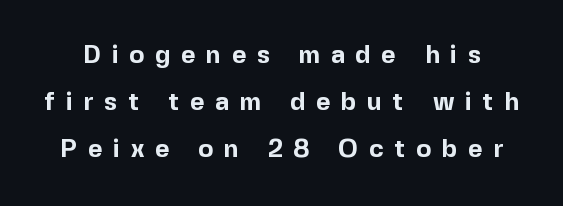
The image shows 25 px bold type, upright; set line spacing 1.88x, unusually wide letter spacing (+0.43 em), not underlined.
